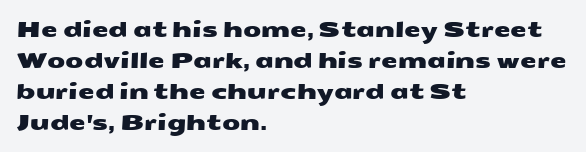
{"underline": "no", "align": "left", "line_spacing": "normal", "line_spacing_ratio": 1.47, "letter_spacing": "normal", "letter_spacing_em": 0.0, "glyph_px": 21}
